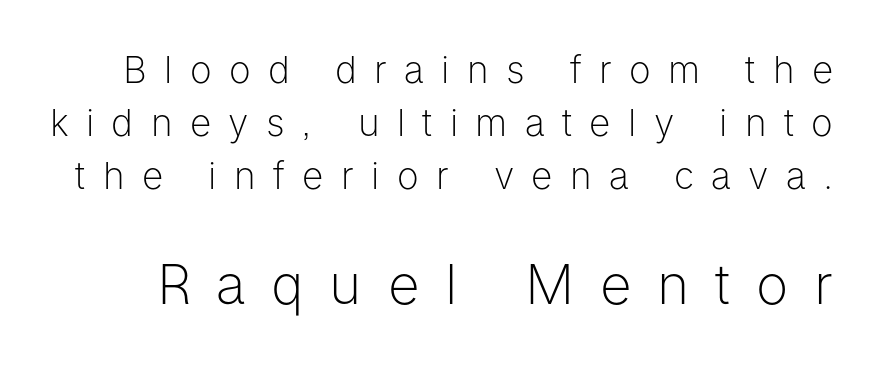
Q: Is the text bold? A: No.
Q: Is the text italic (slanted)? A: No, it is upright.
Q: Is the typeface a serif or a sans-serif typeface? A: Sans-serif.
Q: Is the text underlined? A: No.
Q: Is the spacing between letters normal or unusually wide? A: Unusually wide.
Q: Is the spacing between lines tight, normal or loose? A: Normal.
Q: Which block of text is set in a larger size, the first (top) or the second (bottom)? A: The second (bottom) one.
Q: Width (condensed, normal, or wide)? A: Normal.
Q: Stroke contrast? A: Low.
Q: x-height? A: Medium.
Q: Monospaced? A: No.
